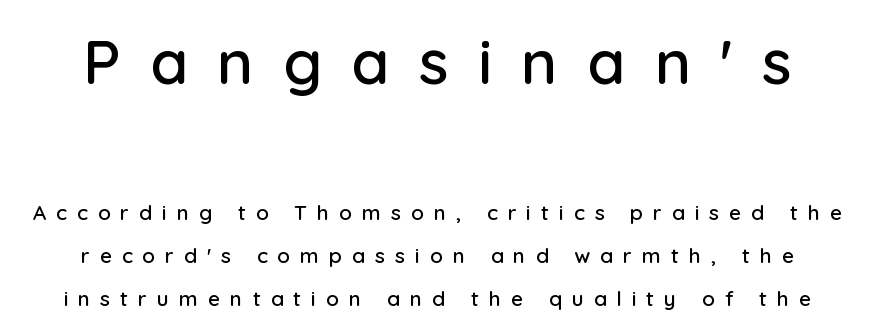
The image shows 62 px sans-serif type, upright; set loose line spacing (2.05x), unusually wide letter spacing (+0.47 em), not underlined; the first (top) block is 2.95x larger; low stroke contrast and a medium x-height.
